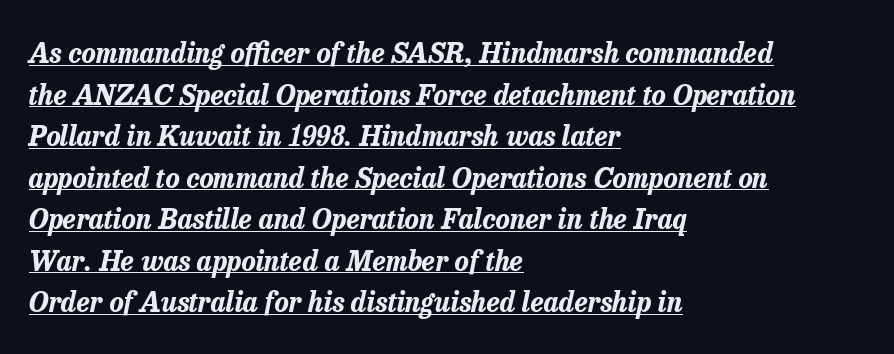
Q: Is the text bold? A: Yes.
Q: Is the text italic (slanted)? A: Yes, it leans right by about 13 degrees.
Q: Is the text underlined? A: Yes.
Q: How is the paragraph aligned? A: Left-aligned.
Q: Is the spacing between letters normal or unusually wide? A: Normal.
Q: Is the spacing between lines tight, normal or loose? A: Normal.
